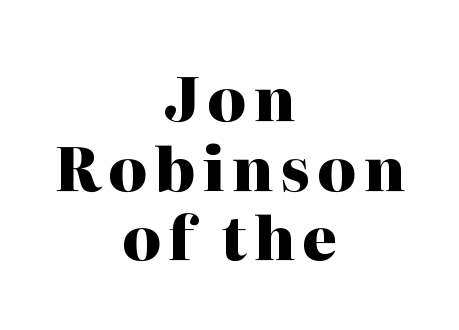
{"serif": "yes", "italic": "no", "bold": "yes", "weight": "heavy", "width": "normal", "stroke_contrast": "high", "x_height": "medium", "monospaced": "no", "underline": "no", "align": "center", "line_spacing_ratio": 1.16, "glyph_px": 60}
